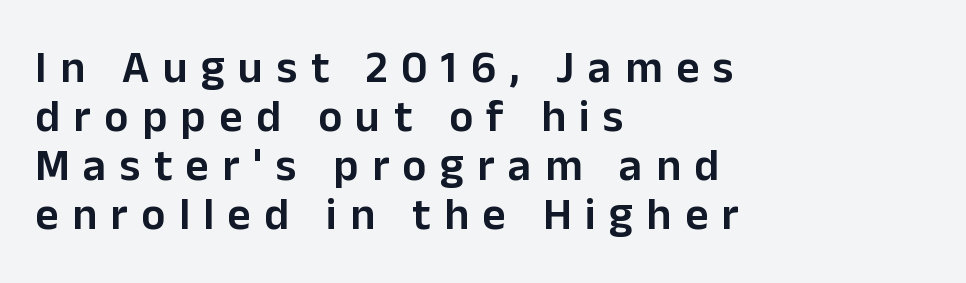
Varying glyph widths throughout — classic text-font behaviour. Classification — sans serif. There is plenty of visible air inserted between adjacent glyphs. Bare-footed words on every line. The axis of the letterforms is exactly vertical. Compared with typical paragraphs, the rows here are closer together.
